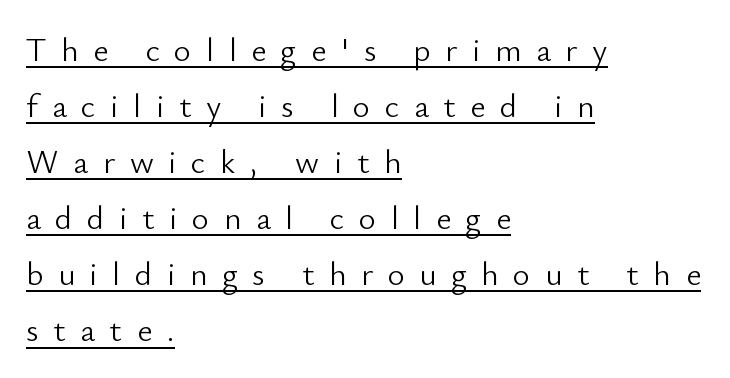
The image shows 33 px light sans-serif type, upright; set left-aligned, normal line spacing (1.7x), unusually wide letter spacing (+0.44 em), underlined; low stroke contrast and a small x-height.
